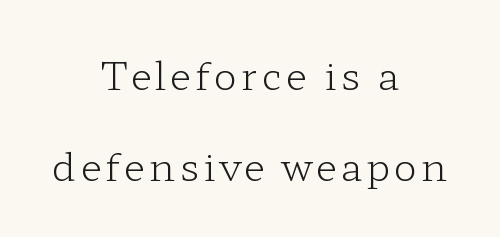
Type style note: has serifs. The leading is generous, giving the passage an open texture. Looks like regular typesetting: each glyph gets only the width it needs. Short and long lines alike share a common midpoint. Is there any slant? The stems are plumb.
